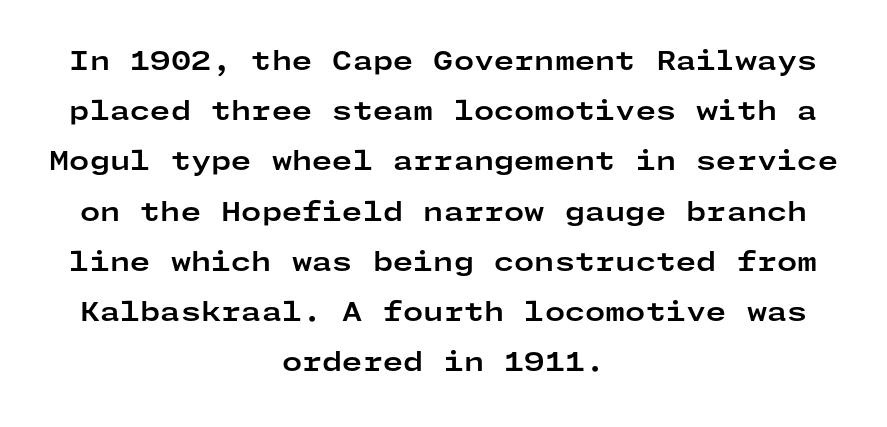
{"italic": "no", "bold": "yes", "underline": "no", "align": "center", "line_spacing": "loose", "line_spacing_ratio": 1.93, "letter_spacing": "normal", "letter_spacing_em": 0.0, "glyph_px": 26}
